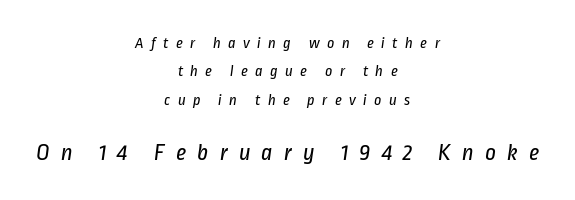
The image shows 24 px text type; set centered, line spacing 1.78x, unusually wide letter spacing (+0.46 em), not underlined; the second (bottom) block is 1.5x larger.
